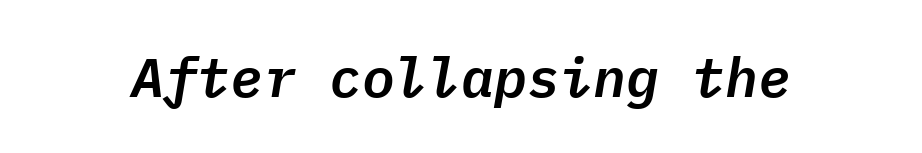
{"italic": "yes", "lean": "right", "slant_degrees": 9, "width": "normal", "stroke_contrast": "low", "x_height": "medium", "monospaced": "yes", "underline": "no", "letter_spacing": "normal", "letter_spacing_em": 0.0, "glyph_px": 55}
